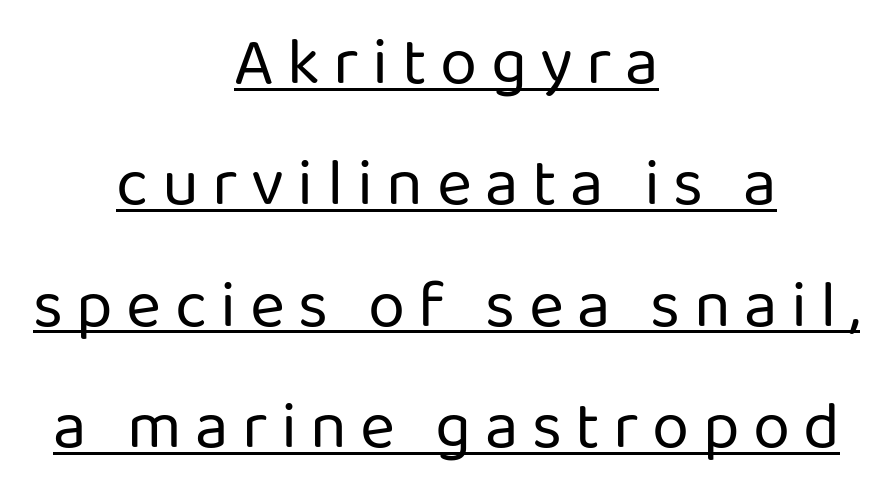
The image shows 67 px regular-weight sans-serif type, upright; set centered, line spacing 1.81x, unusually wide letter spacing (+0.2 em), underlined; low stroke contrast and a medium x-height.
